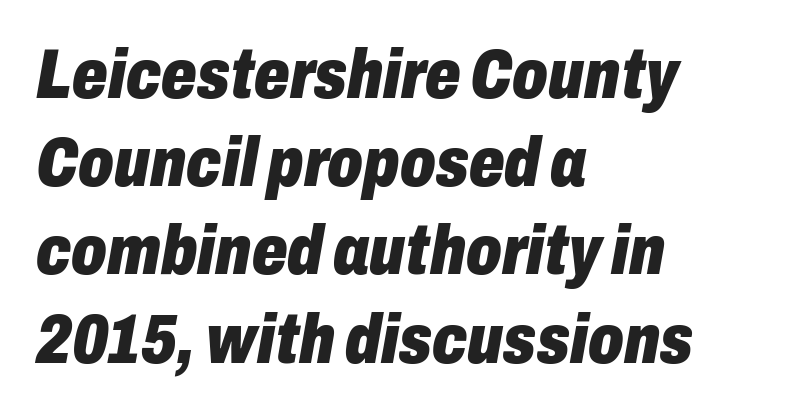
The image shows 70 px heavy, condensed type, italic (leaning right); set left-aligned, normal line spacing (1.26x), normal letter spacing, not underlined; low stroke contrast and a medium x-height.
